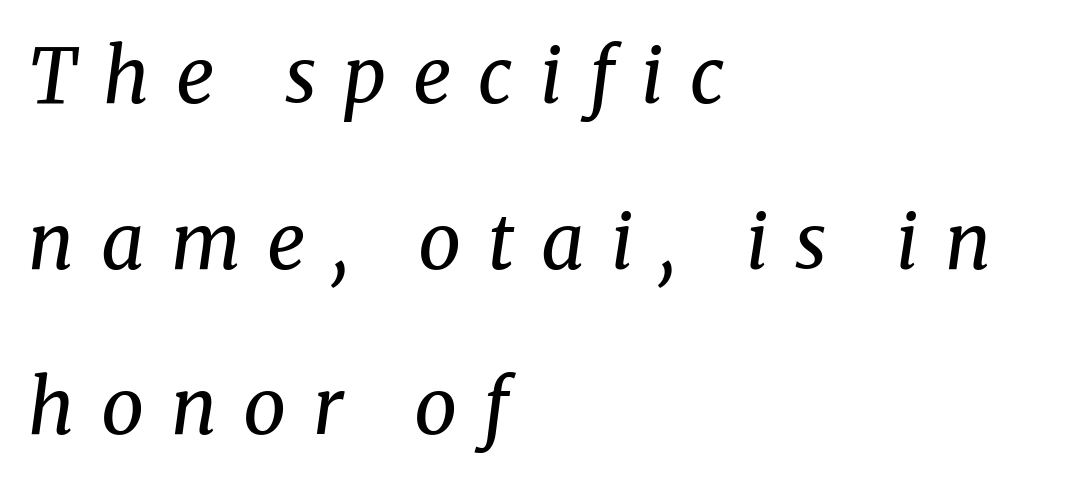
The strokes carry an ordinary text weight at most. The leading is generous, giving the passage an open texture. A bare baseline throughout the passage. Layout note: lines flush left.
